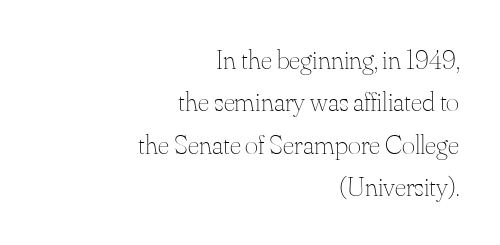
The baseline area is clear. Between one letter and the next there's only the usual sliver of space. Interline gaps are of average width in this sample. A typesetter would mark this as roman, not italic.
